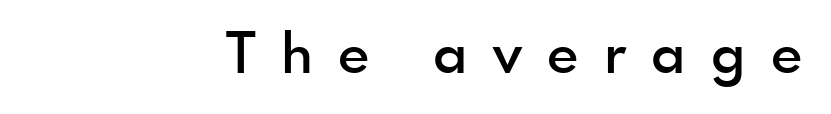
{"serif": "no", "italic": "no", "bold": "semi", "weight": "semibold", "width": "normal", "x_height": "small", "monospaced": "no", "underline": "no", "align": "right", "letter_spacing": "wide", "letter_spacing_em": 0.46, "glyph_px": 55}
